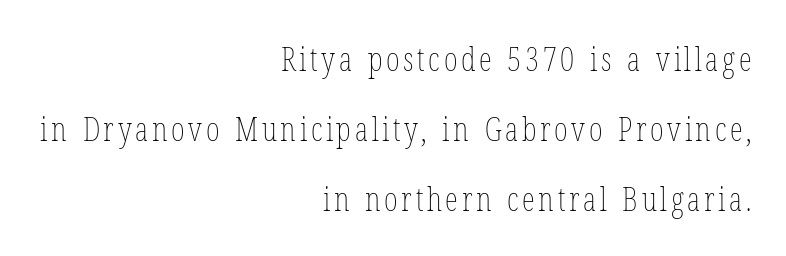
Q: Is the text bold? A: No.
Q: Is the text italic (slanted)? A: No, it is upright.
Q: Is the text underlined? A: No.
Q: How is the paragraph aligned? A: Right-aligned.
Q: Is the spacing between lines tight, normal or loose? A: Loose.
Q: Width (condensed, normal, or wide)? A: Condensed.
Q: Stroke contrast? A: Low.
Q: x-height? A: Medium.
Q: Monospaced? A: No.
